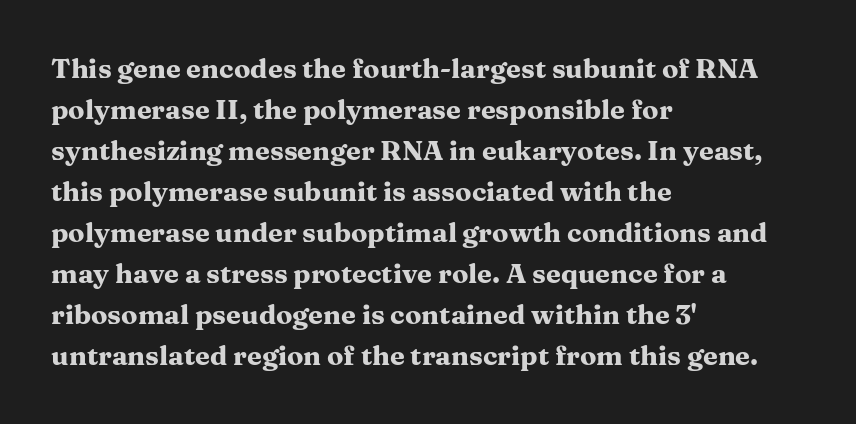
The image shows 27 px bold type, upright; set left-aligned, normal line spacing (1.52x), normal letter spacing, not underlined.
